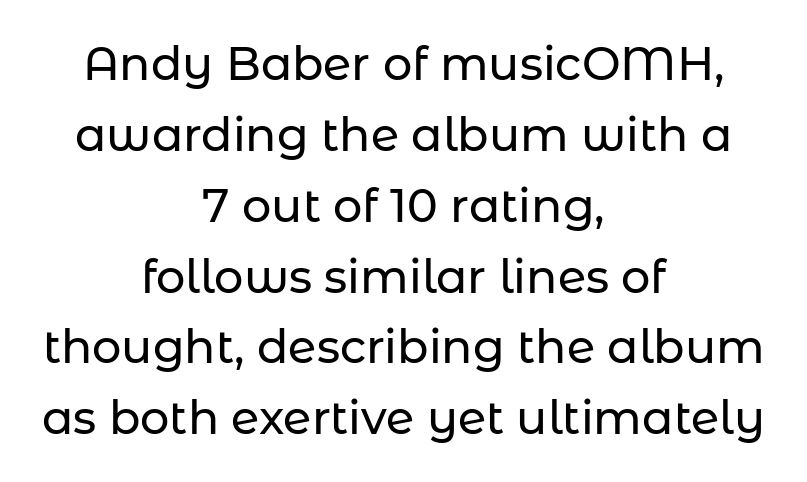
Q: Is the text italic (slanted)? A: No, it is upright.
Q: Is the typeface a serif or a sans-serif typeface? A: Sans-serif.
Q: Is the text underlined? A: No.
Q: How is the paragraph aligned? A: Centered.
Q: Is the spacing between letters normal or unusually wide? A: Normal.
Q: Is the spacing between lines tight, normal or loose? A: Normal.
Q: Width (condensed, normal, or wide)? A: Normal.
Q: Stroke contrast? A: Low.
Q: x-height? A: Medium.
Q: Monospaced? A: No.
